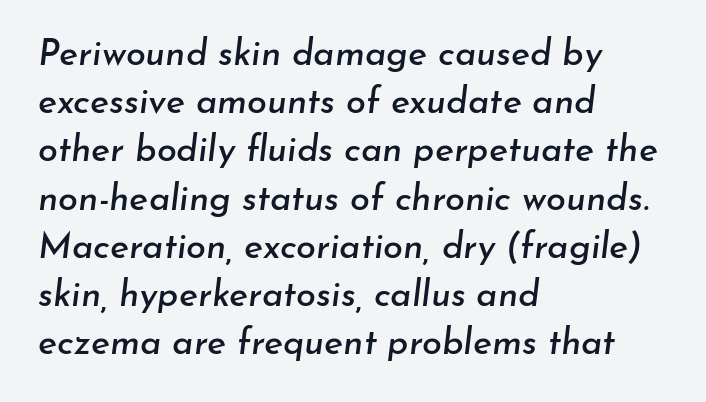
{"italic": "yes", "lean": "right", "slant_degrees": 7, "width": "normal", "stroke_contrast": "low", "x_height": "small", "monospaced": "no", "underline": "no", "align": "left", "line_spacing": "normal", "line_spacing_ratio": 1.34, "letter_spacing": "normal", "letter_spacing_em": 0.0, "glyph_px": 36}
